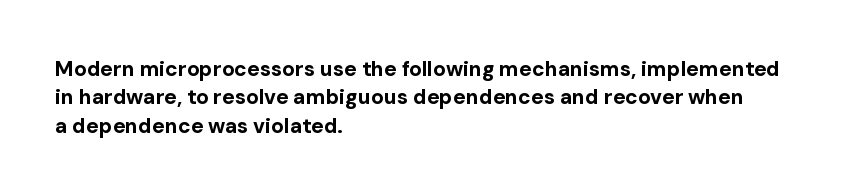
{"italic": "no", "bold": "yes", "underline": "no", "align": "left", "line_spacing": "normal", "line_spacing_ratio": 1.35, "letter_spacing": "normal", "letter_spacing_em": 0.0, "glyph_px": 21}
